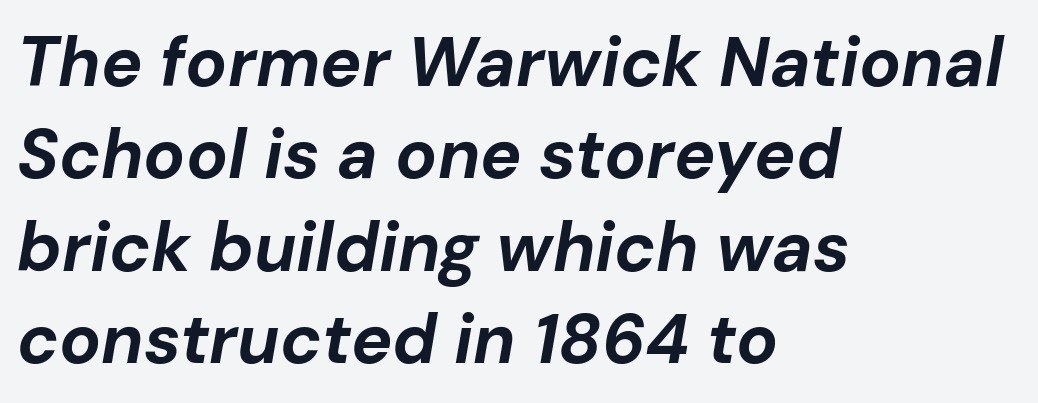
The image shows 69 px bold type, italic (leaning right); set left-aligned, normal line spacing (1.34x), normal letter spacing, not underlined; low stroke contrast and a medium x-height.
